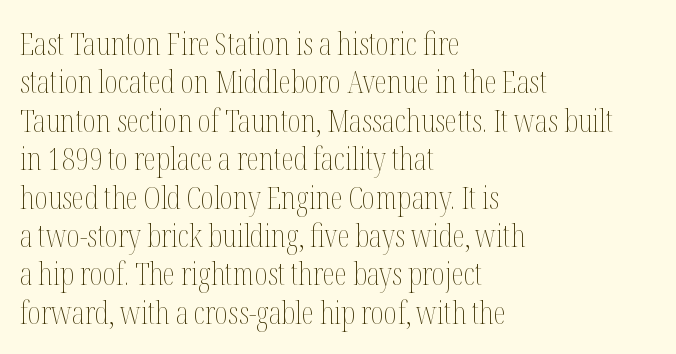
{"italic": "no", "bold": "no", "weight": "thin", "width": "condensed", "stroke_contrast": "medium", "x_height": "medium", "monospaced": "no", "underline": "no", "align": "left", "line_spacing_ratio": 1.2, "letter_spacing": "normal", "letter_spacing_em": 0.0, "glyph_px": 32}
